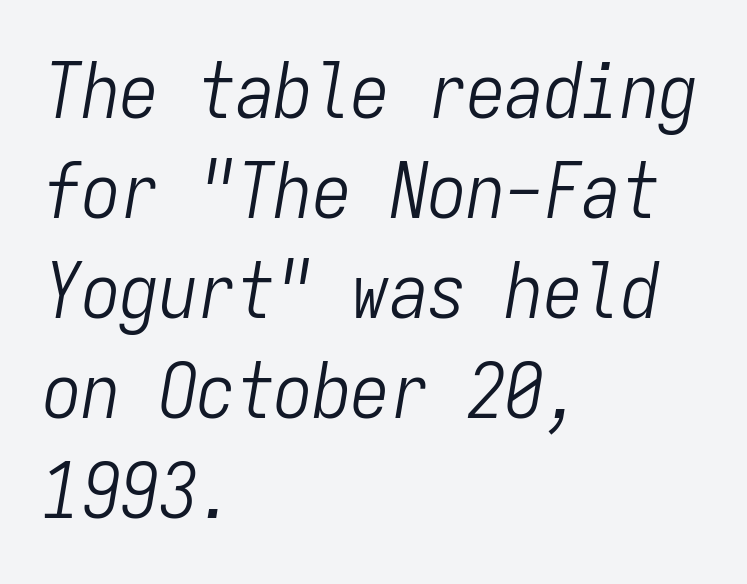
{"italic": "yes", "lean": "right", "slant_degrees": 9, "bold": "no", "weight": "light", "width": "condensed", "stroke_contrast": "low", "x_height": "medium", "monospaced": "yes", "underline": "no", "align": "left", "line_spacing": "normal", "line_spacing_ratio": 1.3, "letter_spacing": "normal", "letter_spacing_em": 0.0, "glyph_px": 77}
